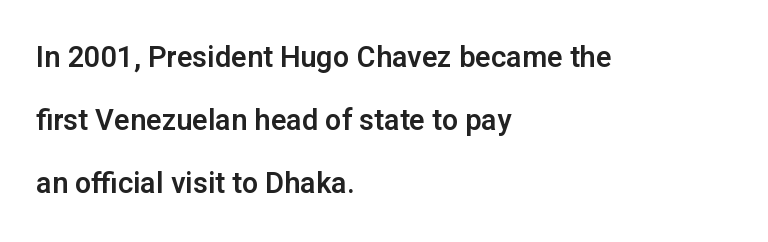
Horizontally, the lines are justified to the leading edge only. Rendered with straight, roman letterforms. Inter-character spacing is left at the font's built-in metrics. The space directly below the letters is spotless. Is this a fixed-width face? No — the glyphs have proportional, varying widths. These lines stand farther apart than default settings would place them.
